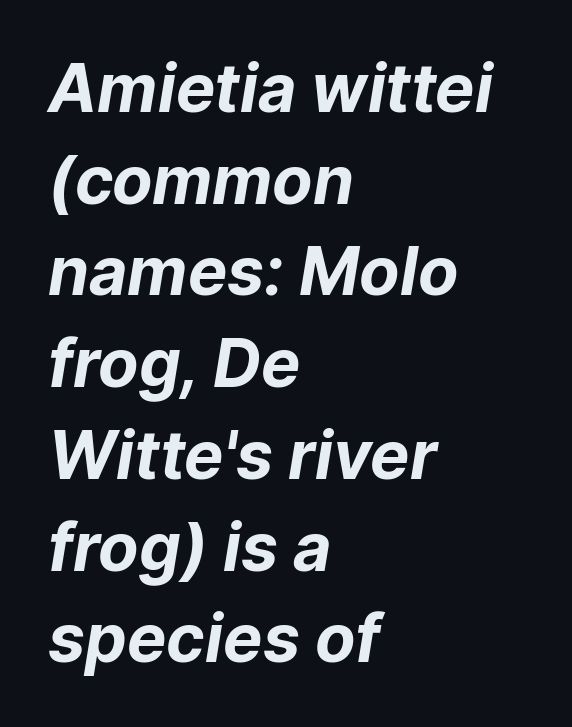
Q: Is the text bold? A: Yes.
Q: Is the typeface a serif or a sans-serif typeface? A: Sans-serif.
Q: Is the text underlined? A: No.
Q: How is the paragraph aligned? A: Left-aligned.
Q: Is the spacing between letters normal or unusually wide? A: Normal.
Q: Is the spacing between lines tight, normal or loose? A: Normal.
Q: Width (condensed, normal, or wide)? A: Normal.
Q: Stroke contrast? A: Low.
Q: x-height? A: Medium.
Q: Monospaced? A: No.
